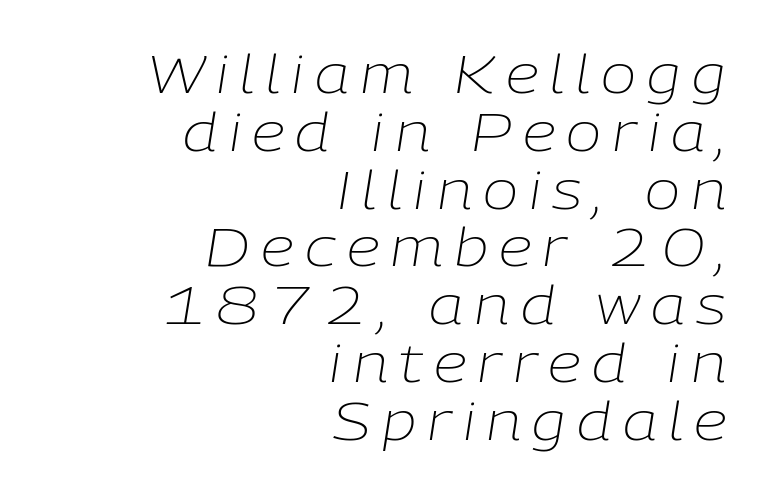
{"italic": "yes", "lean": "right", "slant_degrees": 9, "bold": "no", "weight": "light", "width": "normal", "stroke_contrast": "low", "x_height": "medium", "monospaced": "no", "underline": "no", "align": "right", "line_spacing": "tight", "line_spacing_ratio": 1.09, "letter_spacing": "wide", "letter_spacing_em": 0.21, "glyph_px": 53}
